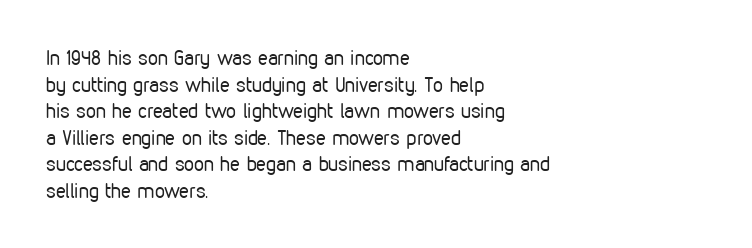
{"italic": "no", "bold": "no", "underline": "no", "align": "left", "line_spacing": "normal", "line_spacing_ratio": 1.33, "letter_spacing": "normal", "letter_spacing_em": 0.0, "glyph_px": 20}
